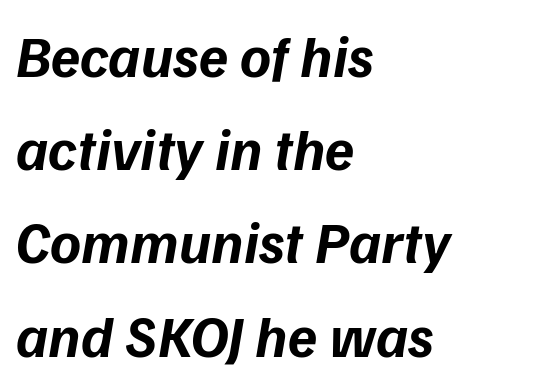
The text block is weighted toward the left margin, trailing off unevenly rightward. This rendering features lettering with no underline. Here the designer chose a conventional face with non-uniform glyph widths. Words appear dense and cohesive because spacing is normal.
